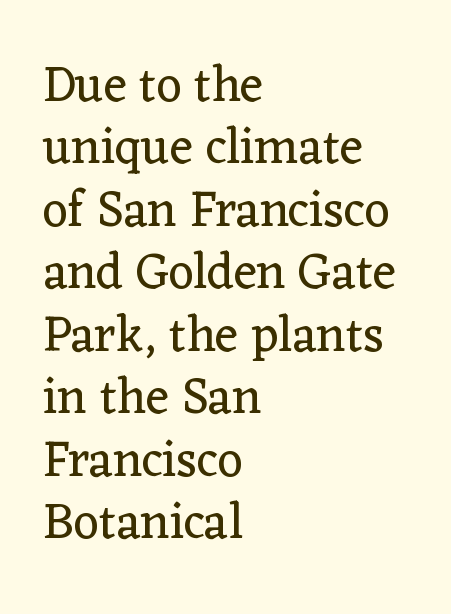
The image shows 50 px regular-weight serif type, upright; set left-aligned, normal line spacing (1.25x), normal letter spacing, not underlined; low stroke contrast and a medium x-height.
